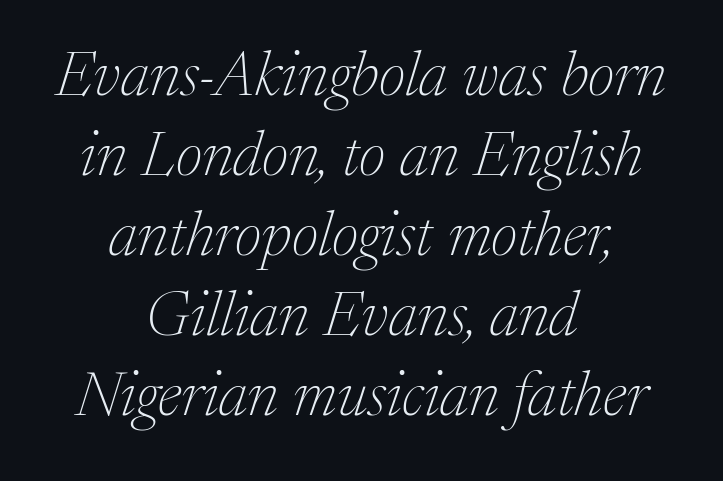
Q: Is the text bold? A: No.
Q: Is the text italic (slanted)? A: Yes, it leans right by about 17 degrees.
Q: Is the typeface a serif or a sans-serif typeface? A: Serif.
Q: Is the text underlined? A: No.
Q: How is the paragraph aligned? A: Centered.
Q: Is the spacing between letters normal or unusually wide? A: Normal.
Q: Is the spacing between lines tight, normal or loose? A: Normal.
Q: Width (condensed, normal, or wide)? A: Normal.
Q: Stroke contrast? A: Medium.
Q: x-height? A: Medium.
Q: Monospaced? A: No.
